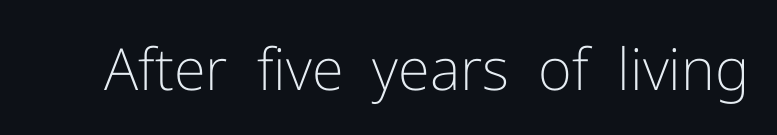
The image shows 58 px light sans-serif type, upright; set normal letter spacing, not underlined; low stroke contrast and a medium x-height.
